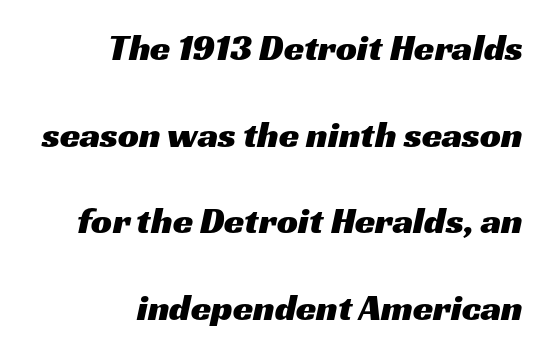
{"serif": "no", "width": "wide", "stroke_contrast": "medium", "x_height": "medium", "monospaced": "no", "underline": "no", "align": "right", "line_spacing": "loose", "line_spacing_ratio": 2.34, "letter_spacing": "normal", "letter_spacing_em": 0.0, "glyph_px": 37}
